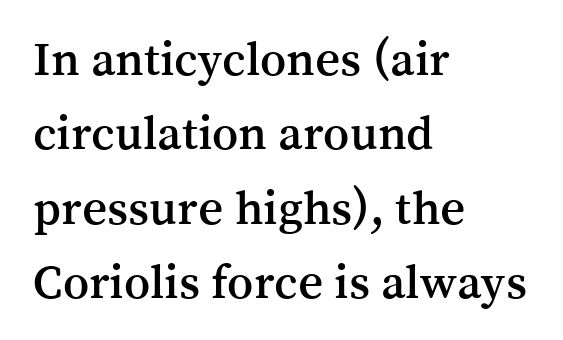
The lines in this sample share a left origin and differ only in where they stop. Spacing verdict: proportional, widths tailored to each character. The rendering uses a moderate line-height, typical for paragraphs. You could call the tracking neutral — neither tight nor loose. Ascenders rise straight up at ninety degrees.
